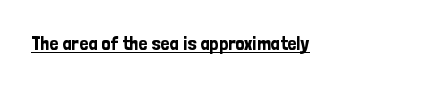
The letters stand upright; this is a roman face. Tracking here is standard; glyphs follow each other at the usual distance. Descenders here cross a horizontal rule under the line.
